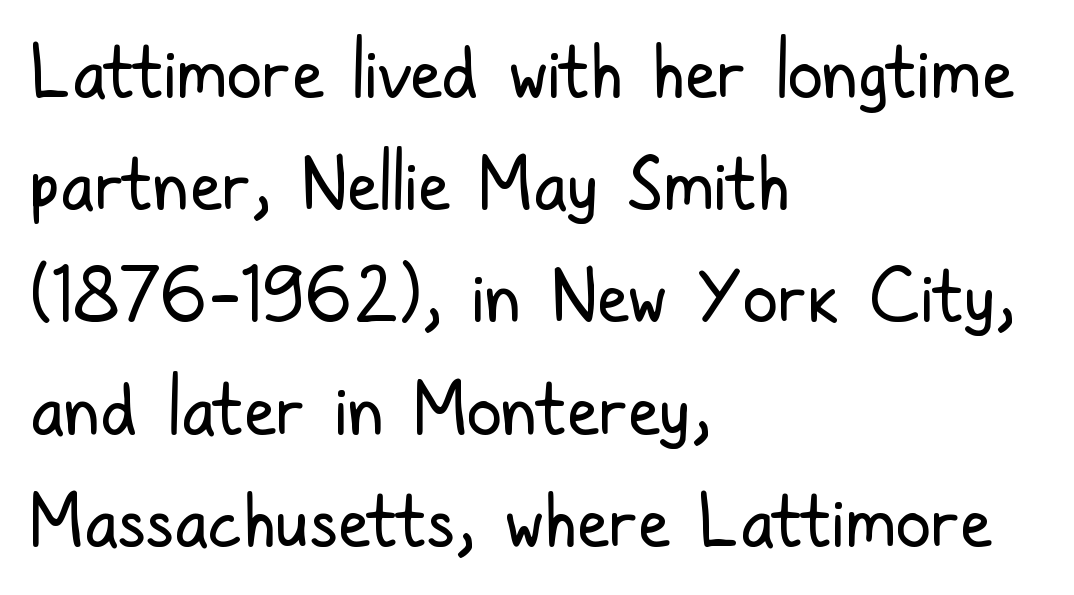
The image shows 71 px regular-weight, condensed sans-serif type, upright; set left-aligned, normal line spacing (1.58x), normal letter spacing, not underlined; low stroke contrast and a medium x-height.
